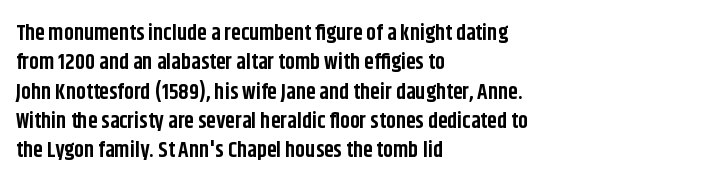
Q: Is the text bold? A: Yes.
Q: Is the text italic (slanted)? A: No, it is upright.
Q: Is the text underlined? A: No.
Q: How is the paragraph aligned? A: Left-aligned.
Q: Is the spacing between letters normal or unusually wide? A: Normal.
Q: Is the spacing between lines tight, normal or loose? A: Normal.
